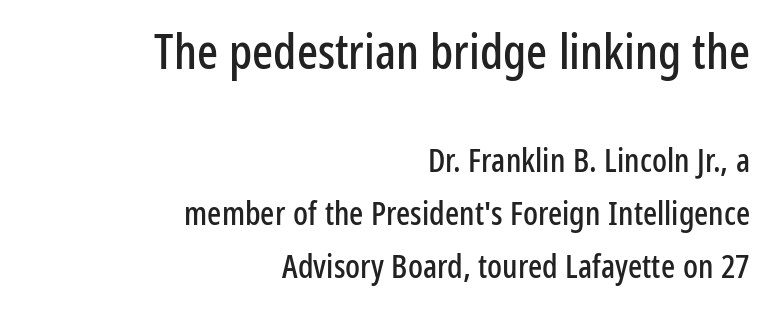
Q: Is the text italic (slanted)? A: No, it is upright.
Q: Is the typeface a serif or a sans-serif typeface? A: Sans-serif.
Q: Is the text underlined? A: No.
Q: How is the paragraph aligned? A: Right-aligned.
Q: Is the spacing between letters normal or unusually wide? A: Normal.
Q: Is the spacing between lines tight, normal or loose? A: Normal.
Q: Which block of text is set in a larger size, the first (top) or the second (bottom)? A: The first (top) one.
Q: Width (condensed, normal, or wide)? A: Condensed.
Q: Stroke contrast? A: Low.
Q: x-height? A: Medium.
Q: Monospaced? A: No.
